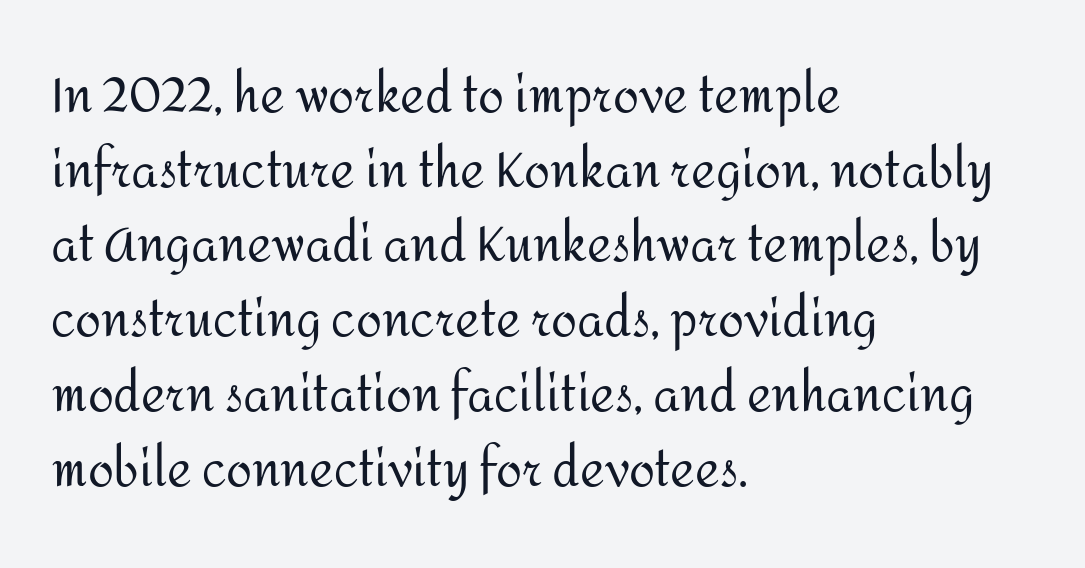
Q: Is the text bold? A: No.
Q: Is the text italic (slanted)? A: No, it is upright.
Q: Is the typeface a serif or a sans-serif typeface? A: Sans-serif.
Q: Is the text underlined? A: No.
Q: How is the paragraph aligned? A: Left-aligned.
Q: Is the spacing between letters normal or unusually wide? A: Normal.
Q: Is the spacing between lines tight, normal or loose? A: Normal.
Q: Width (condensed, normal, or wide)? A: Normal.
Q: Stroke contrast? A: Medium.
Q: x-height? A: Medium.
Q: Monospaced? A: No.
